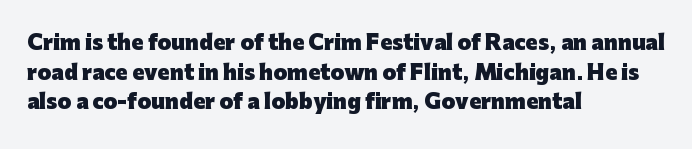
Q: Is the text bold? A: Yes.
Q: Is the text italic (slanted)? A: No, it is upright.
Q: Is the text underlined? A: No.
Q: How is the paragraph aligned? A: Left-aligned.
Q: Is the spacing between letters normal or unusually wide? A: Normal.
Q: Is the spacing between lines tight, normal or loose? A: Normal.
